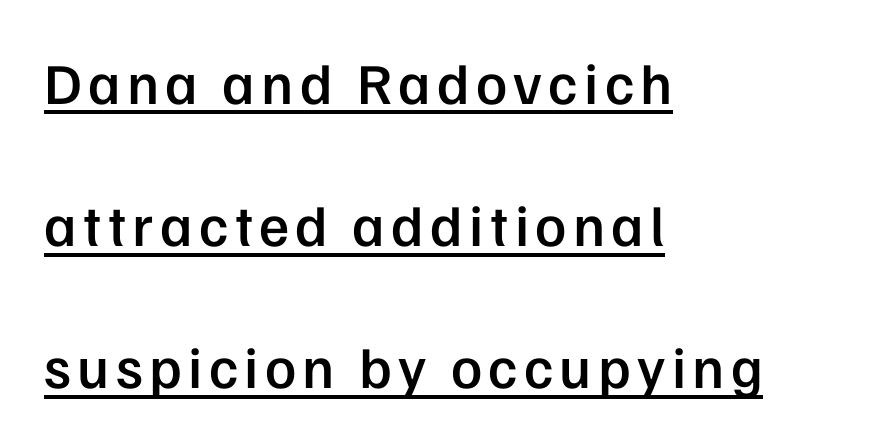
On the weight axis this lands at semibold, roughly 600. Character widths vary here, with narrow letters taking less room than wide ones. It's the straight-up-and-down kind of type. Note: no serifs on the glyphs. Emphasis is given by a line drawn under the lettering.
